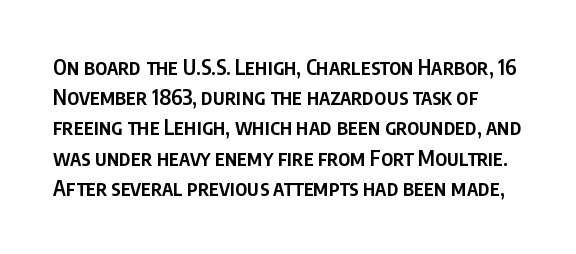
Q: Is the text bold? A: Semi-bold.
Q: Is the text italic (slanted)? A: No, it is upright.
Q: Is the text underlined? A: No.
Q: Is the spacing between letters normal or unusually wide? A: Normal.
Q: Is the spacing between lines tight, normal or loose? A: Normal.
